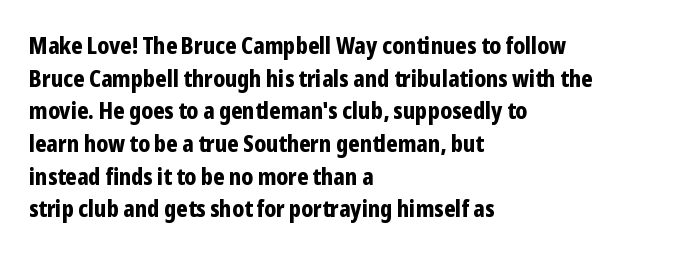
The image shows 23 px bold type, upright; set left-aligned, normal line spacing (1.42x), normal letter spacing, not underlined.
